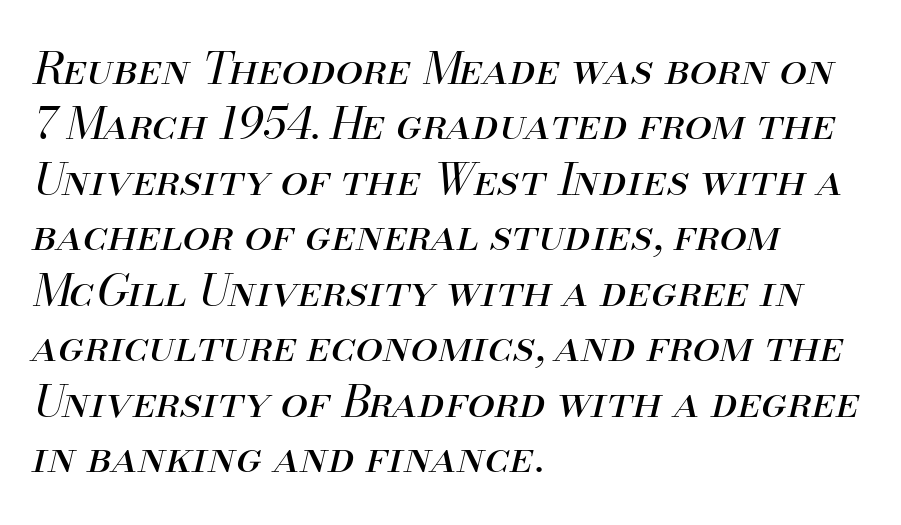
Q: Is the text bold? A: No.
Q: Is the text italic (slanted)? A: Yes, it leans right by about 13 degrees.
Q: Is the text underlined? A: No.
Q: How is the paragraph aligned? A: Left-aligned.
Q: Is the spacing between letters normal or unusually wide? A: Normal.
Q: Is the spacing between lines tight, normal or loose? A: Normal.
Q: Width (condensed, normal, or wide)? A: Normal.
Q: Stroke contrast? A: Medium.
Q: x-height? A: Small.
Q: Monospaced? A: No.
